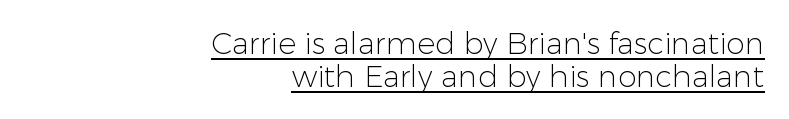
The passage shown is underscored from start to finish. The letters carry no serifs — their stems end cleanly without finishing strokes. The letters stand straight up with perfectly vertical stems. Casual observation: everything's shoved over to the right.
